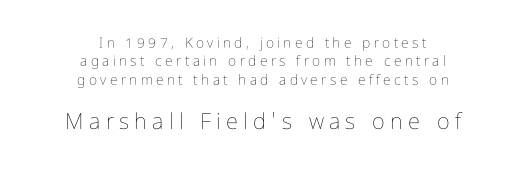
Compared with a flush-left layout, this one balances lines on the center instead. Leading: standard. Descenders hang freely into open space. There is plenty of visible air inserted between adjacent glyphs. A roman cut, with each character standing at attention.
